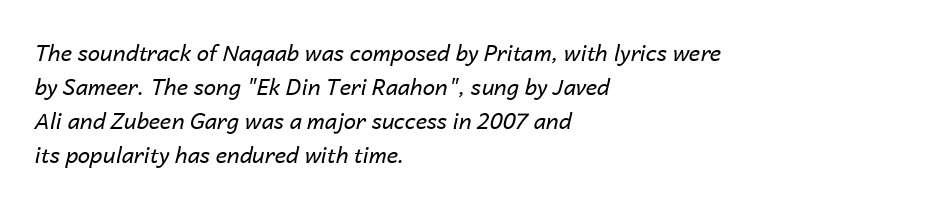
Honestly, the letter spacing is just normal — you wouldn't notice it. Does the leading feel generous? No, just average. Stems here are at most as thick as an everyday book face. An italicized treatment has been applied to the whole sample. The passage is arranged the way most books set body copy — flush left. Descenders hang freely into open space.
